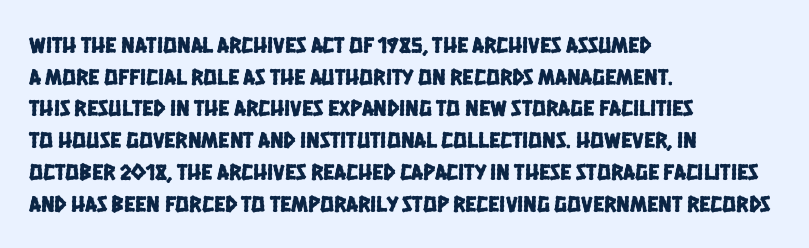
Q: Is the text underlined? A: No.
Q: How is the paragraph aligned? A: Left-aligned.
Q: Is the spacing between letters normal or unusually wide? A: Normal.
Q: Is the spacing between lines tight, normal or loose? A: Normal.
